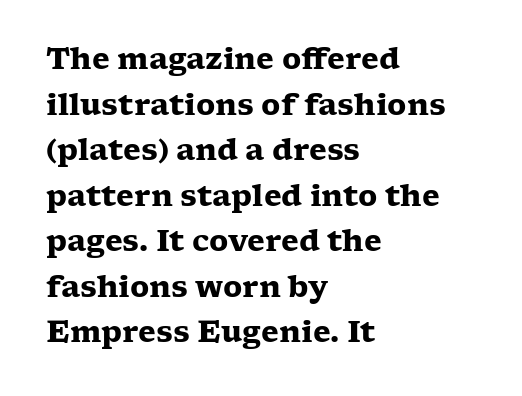
Q: Is the text bold? A: Yes.
Q: Is the text italic (slanted)? A: No, it is upright.
Q: Is the typeface a serif or a sans-serif typeface? A: Serif.
Q: Is the text underlined? A: No.
Q: How is the paragraph aligned? A: Left-aligned.
Q: Is the spacing between letters normal or unusually wide? A: Normal.
Q: Is the spacing between lines tight, normal or loose? A: Normal.
Q: Width (condensed, normal, or wide)? A: Wide.
Q: Stroke contrast? A: Low.
Q: x-height? A: Medium.
Q: Monospaced? A: No.
